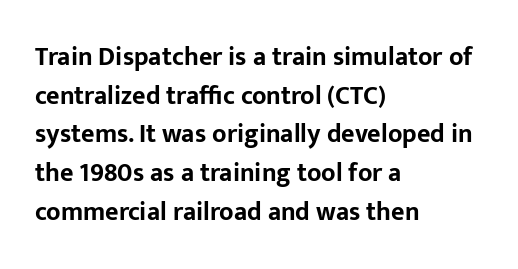
Leading: standard. Glyph-to-glyph distance matches everyday printed text. The face used here has the dense, thick strokes of a bold. These lines stack with their left ends in a neat column.
